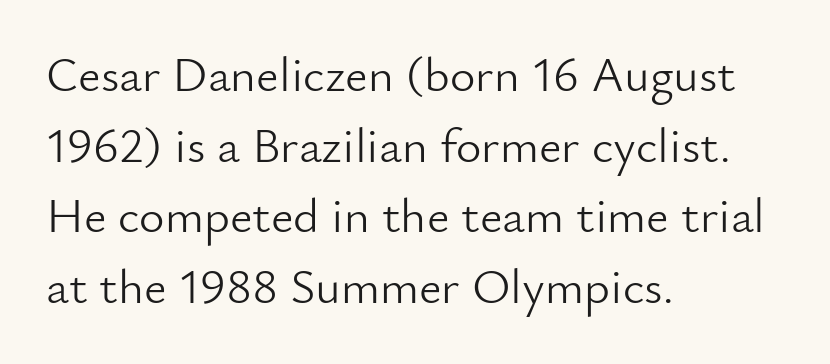
The paragraph has a hard left edge and a soft right edge. Interline gaps are of average width in this sample. The face used here is proportionally spaced, like ordinary book or web type. The text was rendered using a sans face with plain stroke endings.
